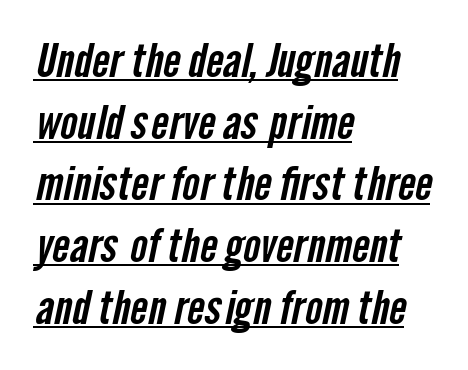
{"serif": "no", "width": "condensed", "stroke_contrast": "low", "x_height": "medium", "monospaced": "no", "underline": "yes", "align": "left", "line_spacing": "normal", "line_spacing_ratio": 1.34, "letter_spacing": "normal", "letter_spacing_em": 0.0, "glyph_px": 46}
